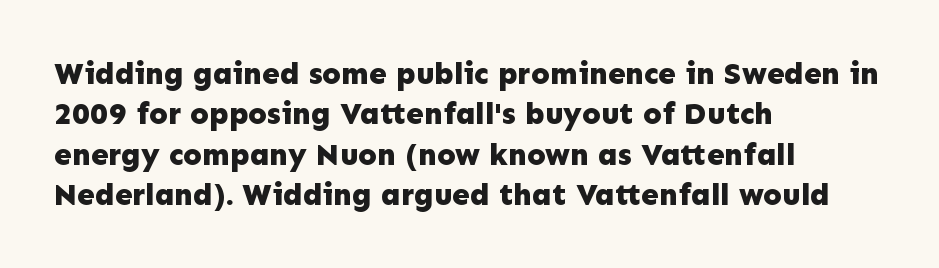
The image shows 31 px bold sans-serif type, upright; set left-aligned, normal line spacing (1.3x), normal letter spacing, not underlined; low stroke contrast and a medium x-height.
